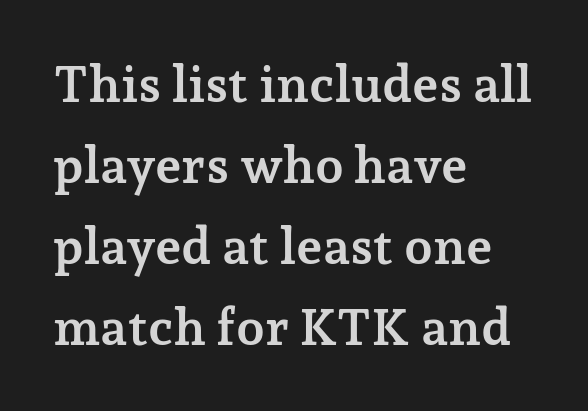
The image shows 51 px semibold serif type, upright; set left-aligned, normal line spacing (1.59x), normal letter spacing, not underlined; low stroke contrast and a medium x-height.
